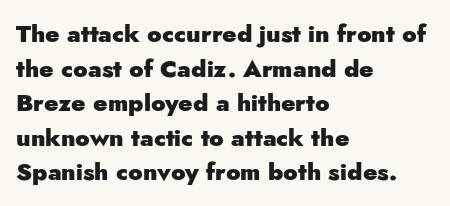
Rule under the text: the space is simply empty. Nothing unusual about the tracking: characters are spaced as the font intends. Leading: standard. This sample uses an upright cut, with every glyph sitting square on the baseline. Set as a true bold cut, around the 700 mark. Line beginnings align vertically; line endings do not.
